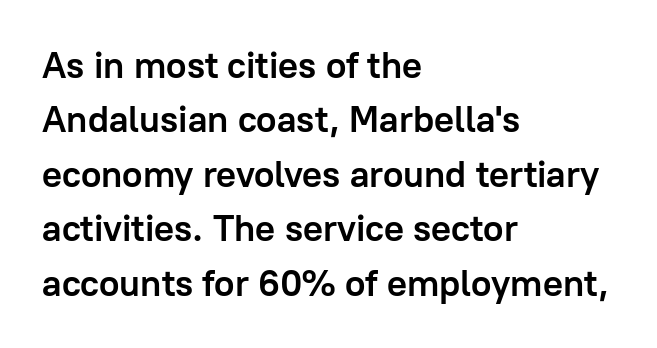
Q: Is the text bold? A: Yes.
Q: Is the text italic (slanted)? A: No, it is upright.
Q: Is the typeface a serif or a sans-serif typeface? A: Sans-serif.
Q: Is the text underlined? A: No.
Q: How is the paragraph aligned? A: Left-aligned.
Q: Is the spacing between letters normal or unusually wide? A: Normal.
Q: Is the spacing between lines tight, normal or loose? A: Normal.
Q: Width (condensed, normal, or wide)? A: Normal.
Q: Stroke contrast? A: Low.
Q: x-height? A: Medium.
Q: Monospaced? A: No.
